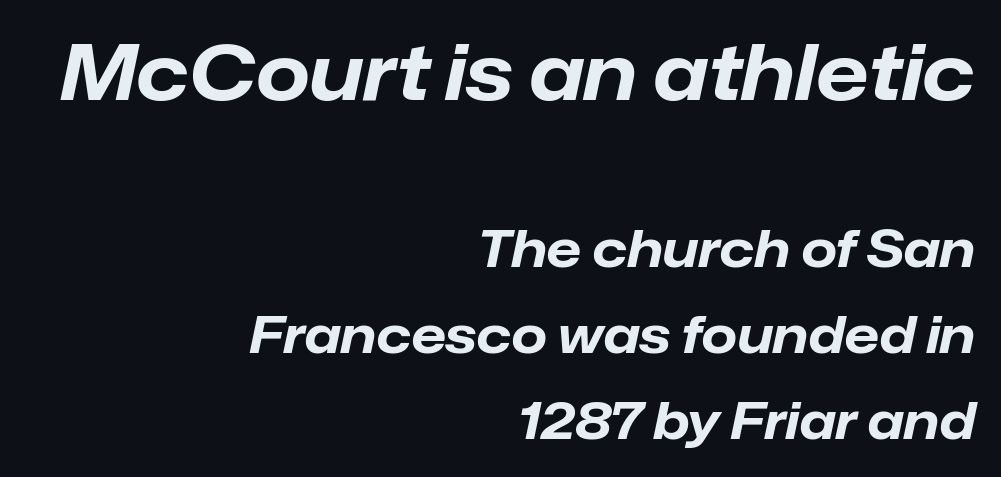
A student would notice the top passage is typeset larger than what follows. The sample has been set heavy, in full bold. These lines are rendered in a variable-pitch font. Vertical spacing — default.
